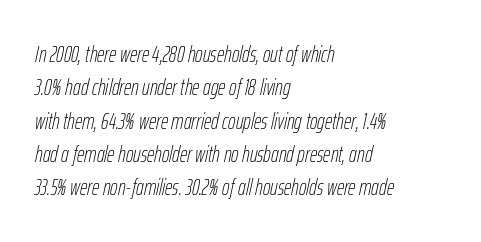
The image shows 23 px text type, italic (leaning right); set left-aligned, normal line spacing (1.45x), normal letter spacing, not underlined.
